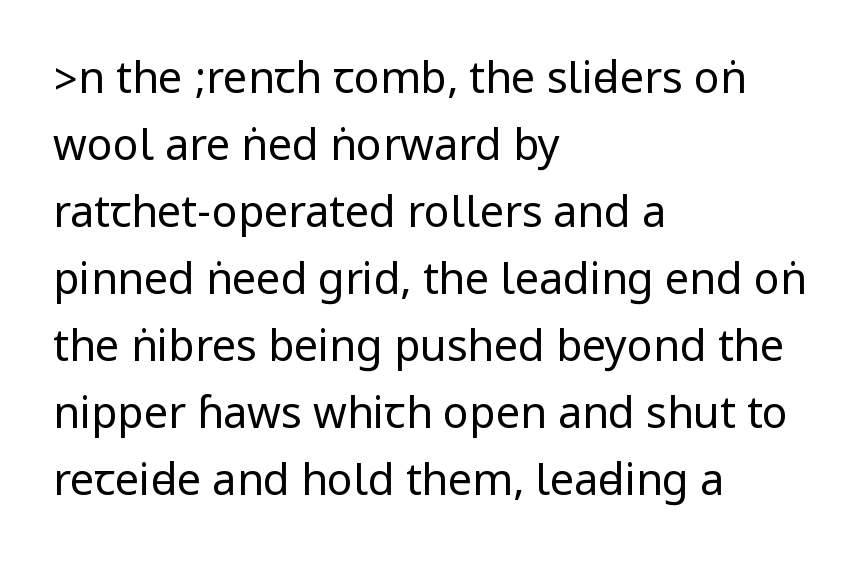
These lines stack with their left ends in a neat column. Normally led — the rows are evenly, conventionally spaced. Characters follow at the spacing the type designer built in. The face used here is a sans, in the tradition of grotesques and geometrics.
